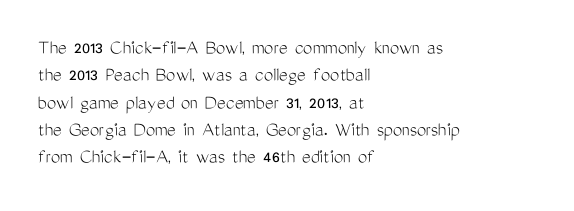
Reading down the block, your eye returns to a fixed left position each line. The weight tops out at a normal text grade. Interline gaps are of average width in this sample. The letters sit at their default tracking, neither squeezed nor spread.
